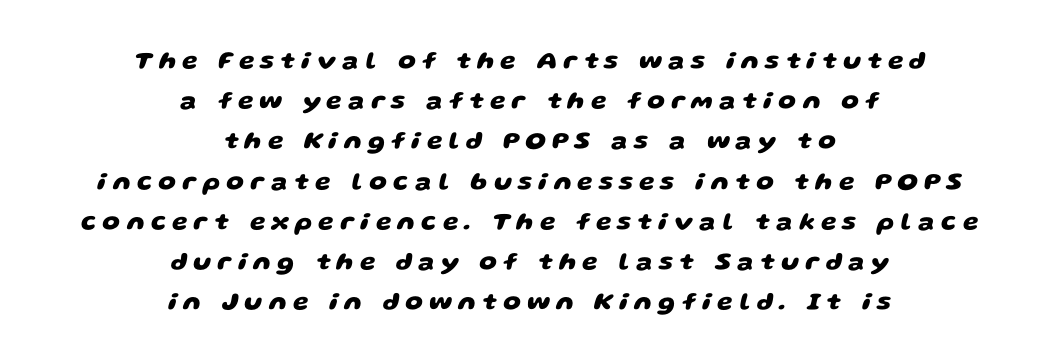
Q: Is the text bold? A: Yes.
Q: Is the text underlined? A: No.
Q: How is the paragraph aligned? A: Centered.
Q: Is the spacing between letters normal or unusually wide? A: Unusually wide.
Q: Is the spacing between lines tight, normal or loose? A: Normal.
